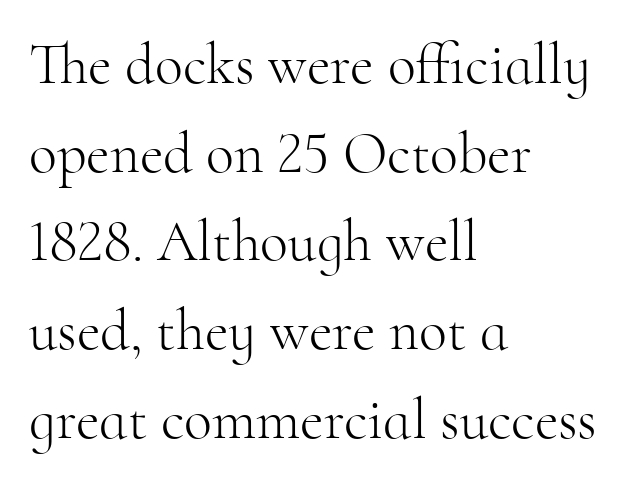
Q: Is the text bold? A: No.
Q: Is the text italic (slanted)? A: No, it is upright.
Q: Is the typeface a serif or a sans-serif typeface? A: Serif.
Q: Is the text underlined? A: No.
Q: How is the paragraph aligned? A: Left-aligned.
Q: Is the spacing between letters normal or unusually wide? A: Normal.
Q: Is the spacing between lines tight, normal or loose? A: Normal.
Q: Width (condensed, normal, or wide)? A: Normal.
Q: Stroke contrast? A: High.
Q: x-height? A: Small.
Q: Monospaced? A: No.
